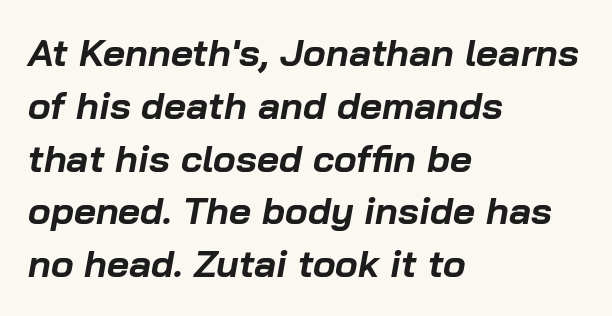
Default kerning and tracking; the words read as compact shapes. This rendering features lettering with no underline. Is the type bold? Yes — the strokes are clearly thick and heavy. This is oblique type, the kind used for emphasis or titles.
